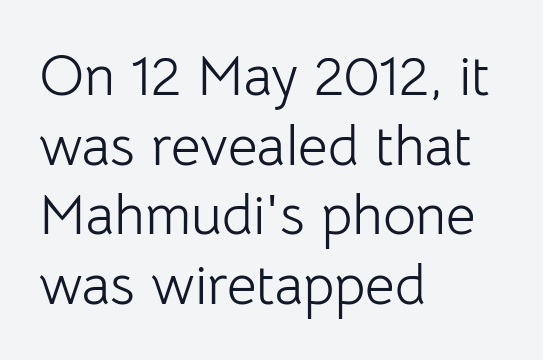
The image shows 57 px light sans-serif type, upright; set left-aligned, line spacing 1.22x, normal letter spacing, not underlined; low stroke contrast and a medium x-height.
